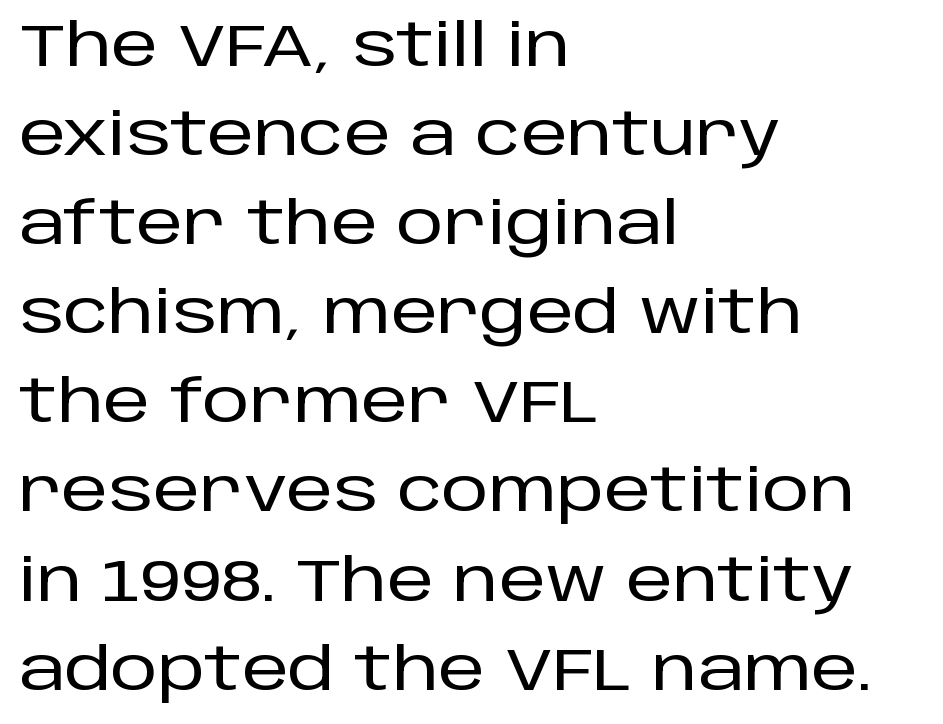
Q: Is the text italic (slanted)? A: No, it is upright.
Q: Is the typeface a serif or a sans-serif typeface? A: Sans-serif.
Q: Is the text underlined? A: No.
Q: How is the paragraph aligned? A: Left-aligned.
Q: Is the spacing between letters normal or unusually wide? A: Normal.
Q: Is the spacing between lines tight, normal or loose? A: Normal.
Q: Width (condensed, normal, or wide)? A: Normal.
Q: Stroke contrast? A: Low.
Q: x-height? A: Large.
Q: Monospaced? A: No.
